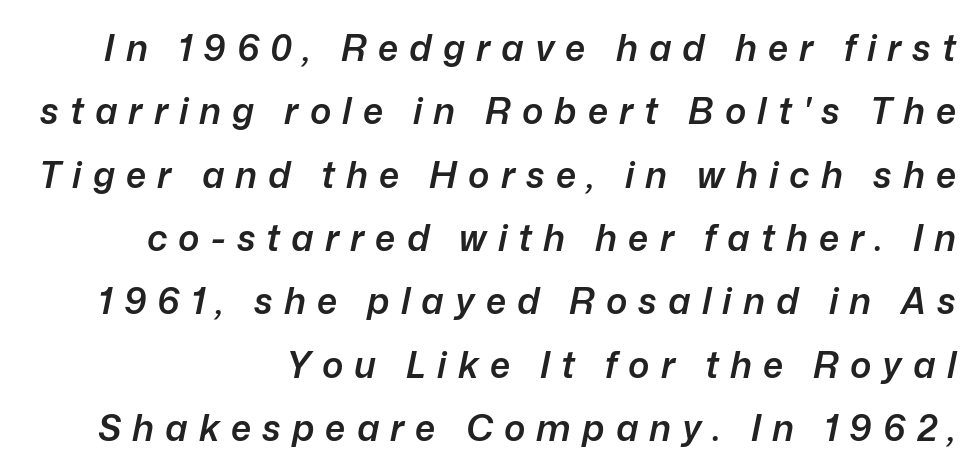
Is the block centered? No — it sits flush against the right margin. This sample has the flowing, uneven cadence of proportional lettering. This is moderately heavy type, rendered in semibold. Posture: slanted. Does extra space separate the letters? Yes, quite a lot of it. Plain, unruled lines of type.
